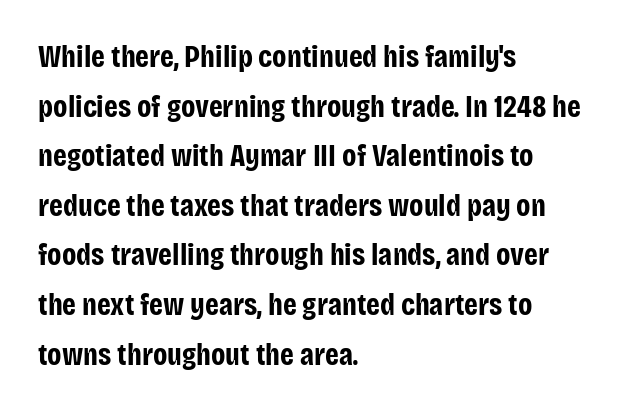
The image shows 31 px bold, condensed sans-serif type, upright; set left-aligned, normal line spacing (1.6x), normal letter spacing, not underlined; low stroke contrast and a large x-height.
